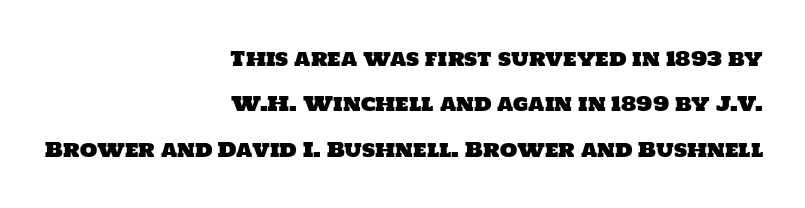
The image shows 20 px text type; set right-aligned, loose line spacing (2.27x), normal letter spacing, not underlined.
